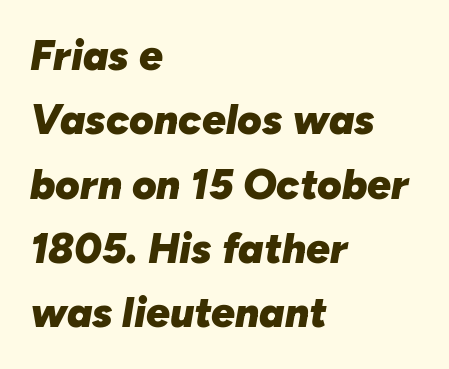
The image shows 42 px heavy type, italic (leaning right); set left-aligned, normal line spacing (1.53x), normal letter spacing, not underlined; low stroke contrast and a medium x-height.
